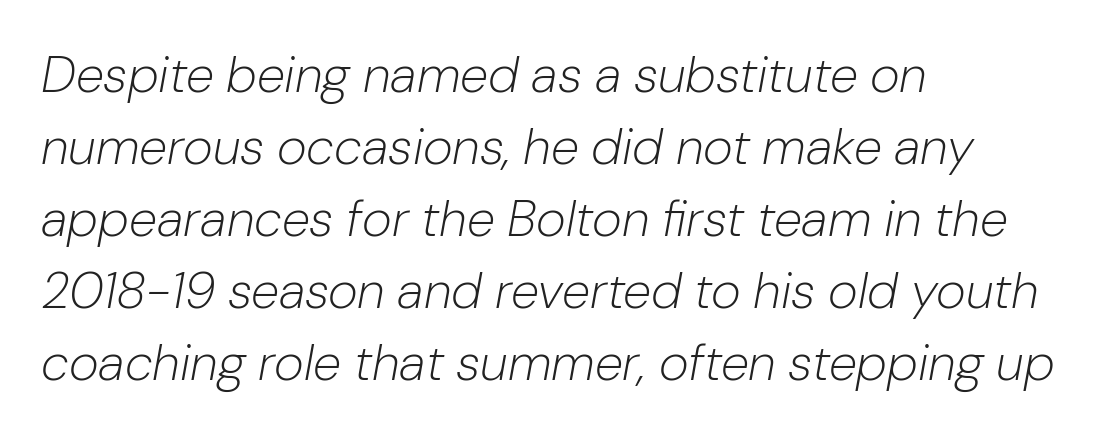
{"italic": "yes", "lean": "right", "slant_degrees": 10, "bold": "no", "weight": "light", "width": "normal", "stroke_contrast": "low", "x_height": "medium", "monospaced": "no", "underline": "no", "align": "left", "line_spacing": "normal", "line_spacing_ratio": 1.41, "letter_spacing": "normal", "letter_spacing_em": 0.0, "glyph_px": 51}
